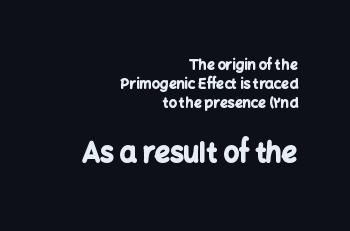
{"italic": "no", "bold": "yes", "underline": "no", "align": "right", "line_spacing": "normal", "line_spacing_ratio": 1.37, "letter_spacing": "normal", "letter_spacing_em": 0.0, "larger_block": "second", "size_ratio": 1.93, "glyph_px": 27}
